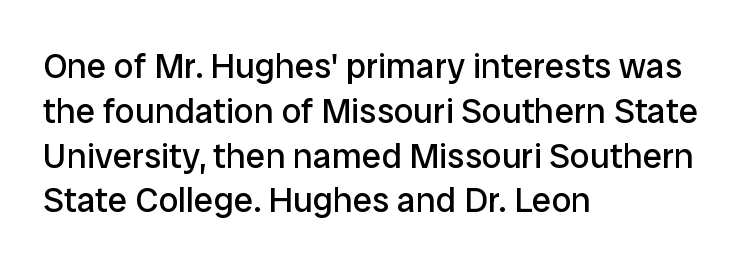
The image shows 35 px regular-weight sans-serif type, upright; set left-aligned, normal line spacing (1.28x), normal letter spacing, not underlined; low stroke contrast and a medium x-height.
